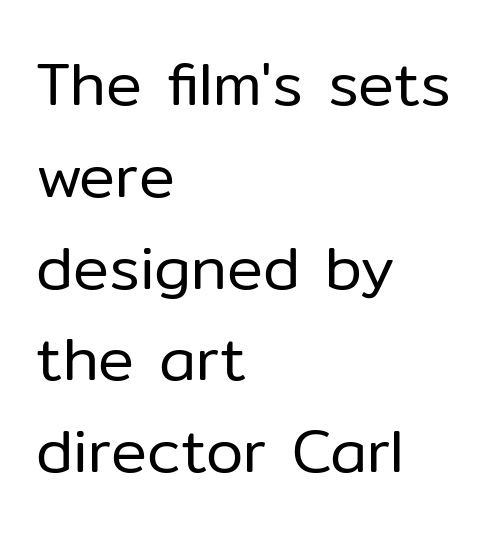
The face used here is proportionally spaced, like ordinary book or web type. Any mark beneath the type? The region is blank. Style check: upright. Unbolded letterforms with no extra heft.
